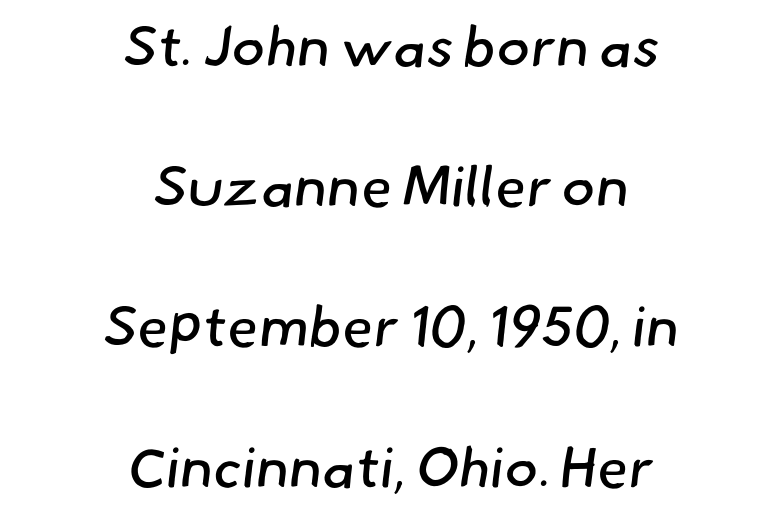
The image shows 57 px regular-weight sans-serif type; set centered, loose line spacing (2.46x), normal letter spacing, not underlined; low stroke contrast and a small x-height.
